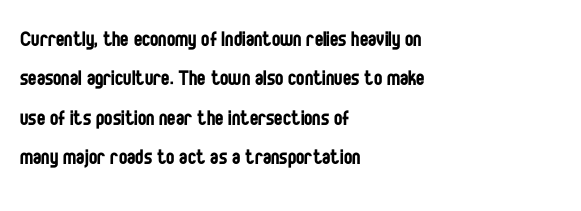
Q: Is the text bold? A: No.
Q: Is the text italic (slanted)? A: No, it is upright.
Q: Is the text underlined? A: No.
Q: How is the paragraph aligned? A: Left-aligned.
Q: Is the spacing between letters normal or unusually wide? A: Normal.
Q: Is the spacing between lines tight, normal or loose? A: Normal.
